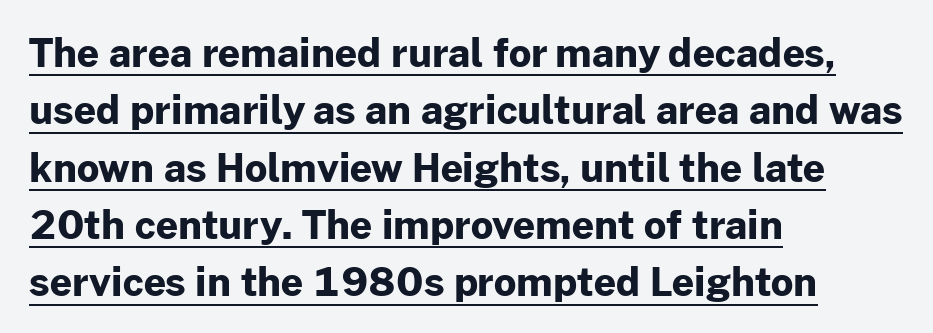
Q: Is the text bold? A: Yes.
Q: Is the text italic (slanted)? A: No, it is upright.
Q: Is the typeface a serif or a sans-serif typeface? A: Sans-serif.
Q: Is the text underlined? A: Yes.
Q: How is the paragraph aligned? A: Left-aligned.
Q: Is the spacing between letters normal or unusually wide? A: Normal.
Q: Is the spacing between lines tight, normal or loose? A: Normal.
Q: Width (condensed, normal, or wide)? A: Normal.
Q: Stroke contrast? A: Low.
Q: x-height? A: Medium.
Q: Monospaced? A: No.
